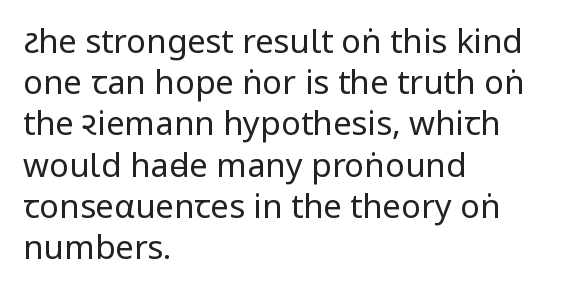
{"serif": "no", "italic": "no", "bold": "no", "weight": "regular", "width": "condensed", "stroke_contrast": "low", "x_height": "large", "monospaced": "no", "underline": "no", "align": "left", "line_spacing": "normal", "line_spacing_ratio": 1.25, "letter_spacing": "normal", "letter_spacing_em": 0.0, "glyph_px": 33}
